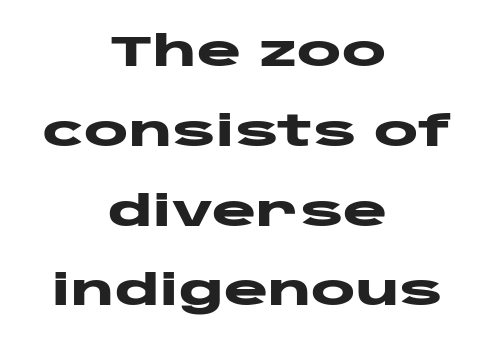
Q: Is the text bold? A: Yes.
Q: Is the text italic (slanted)? A: No, it is upright.
Q: Is the typeface a serif or a sans-serif typeface? A: Sans-serif.
Q: Is the text underlined? A: No.
Q: How is the paragraph aligned? A: Centered.
Q: Is the spacing between letters normal or unusually wide? A: Normal.
Q: Is the spacing between lines tight, normal or loose? A: Loose.
Q: Width (condensed, normal, or wide)? A: Wide.
Q: Stroke contrast? A: Low.
Q: x-height? A: Large.
Q: Monospaced? A: No.
